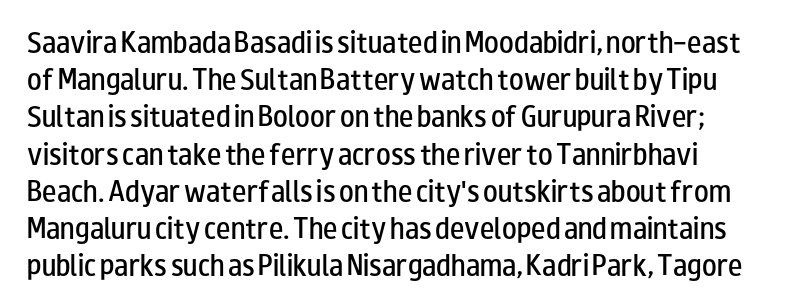
The image shows 24 px text type, upright; set normal line spacing (1.55x), normal letter spacing, not underlined.
